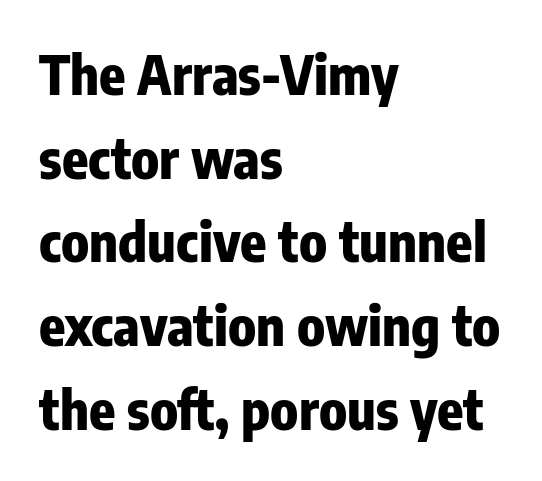
Q: Is the text bold? A: Yes.
Q: Is the text italic (slanted)? A: No, it is upright.
Q: Is the typeface a serif or a sans-serif typeface? A: Sans-serif.
Q: Is the text underlined? A: No.
Q: How is the paragraph aligned? A: Left-aligned.
Q: Is the spacing between letters normal or unusually wide? A: Normal.
Q: Is the spacing between lines tight, normal or loose? A: Normal.
Q: Width (condensed, normal, or wide)? A: Condensed.
Q: Stroke contrast? A: Low.
Q: x-height? A: Medium.
Q: Monospaced? A: No.
